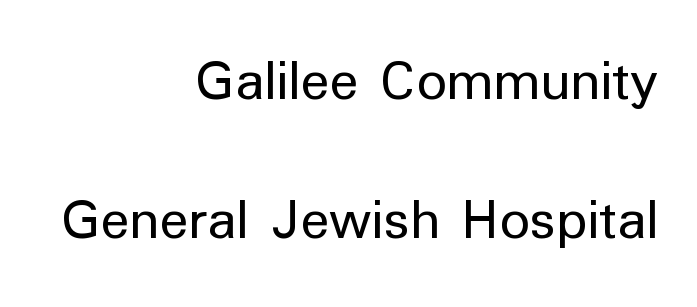
Q: Is the text bold? A: No.
Q: Is the text italic (slanted)? A: No, it is upright.
Q: Is the typeface a serif or a sans-serif typeface? A: Sans-serif.
Q: Is the text underlined? A: No.
Q: How is the paragraph aligned? A: Right-aligned.
Q: Is the spacing between letters normal or unusually wide? A: Normal.
Q: Is the spacing between lines tight, normal or loose? A: Loose.
Q: Width (condensed, normal, or wide)? A: Normal.
Q: Stroke contrast? A: Low.
Q: x-height? A: Medium.
Q: Monospaced? A: No.
